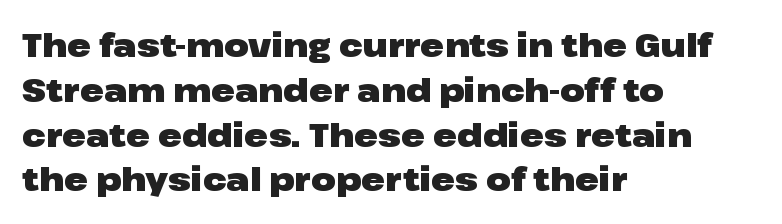
The image shows 32 px heavy, wide sans-serif type, upright; set left-aligned, normal line spacing (1.4x), normal letter spacing, not underlined; low stroke contrast and a medium x-height.
